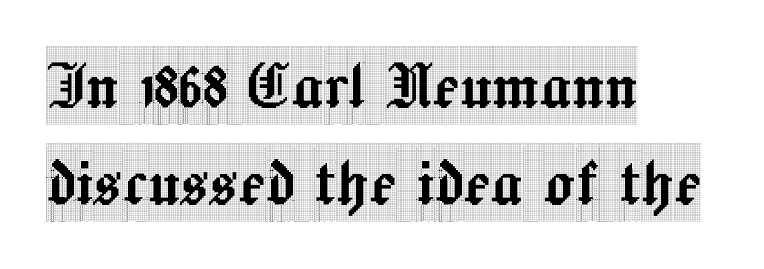
Q: Is the text italic (slanted)? A: No, it is upright.
Q: Is the typeface a serif or a sans-serif typeface? A: Serif.
Q: Is the text underlined? A: No.
Q: How is the paragraph aligned? A: Left-aligned.
Q: Is the spacing between letters normal or unusually wide? A: Normal.
Q: Is the spacing between lines tight, normal or loose? A: Normal.
Q: Width (condensed, normal, or wide)? A: Condensed.
Q: x-height? A: Large.
Q: Monospaced? A: No.
